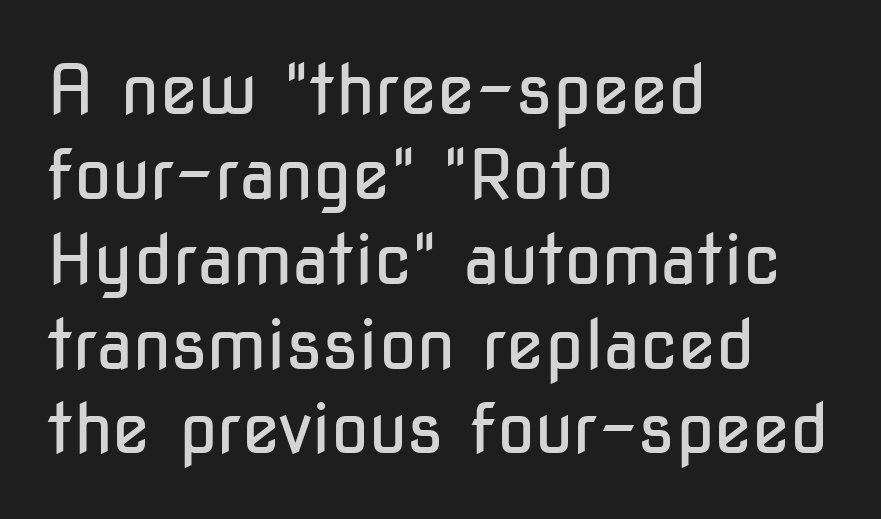
Q: Is the text bold? A: No.
Q: Is the text italic (slanted)? A: No, it is upright.
Q: Is the typeface a serif or a sans-serif typeface? A: Sans-serif.
Q: Is the text underlined? A: No.
Q: How is the paragraph aligned? A: Left-aligned.
Q: Is the spacing between letters normal or unusually wide? A: Normal.
Q: Width (condensed, normal, or wide)? A: Condensed.
Q: Stroke contrast? A: Low.
Q: x-height? A: Medium.
Q: Monospaced? A: No.
